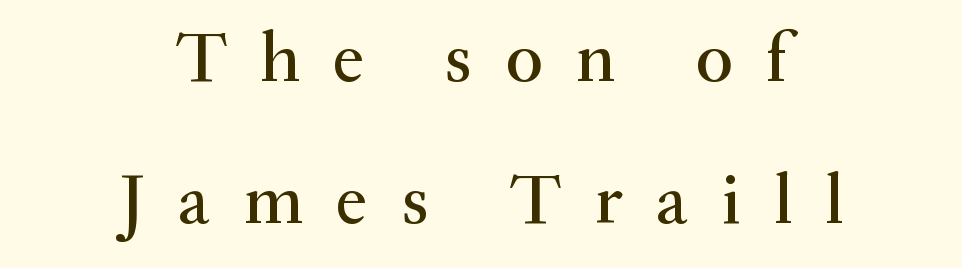
{"serif": "yes", "italic": "no", "width": "normal", "stroke_contrast": "medium", "x_height": "small", "monospaced": "no", "underline": "no", "align": "center", "line_spacing": "loose", "line_spacing_ratio": 2.0, "letter_spacing": "wide", "letter_spacing_em": 0.47, "glyph_px": 71}
